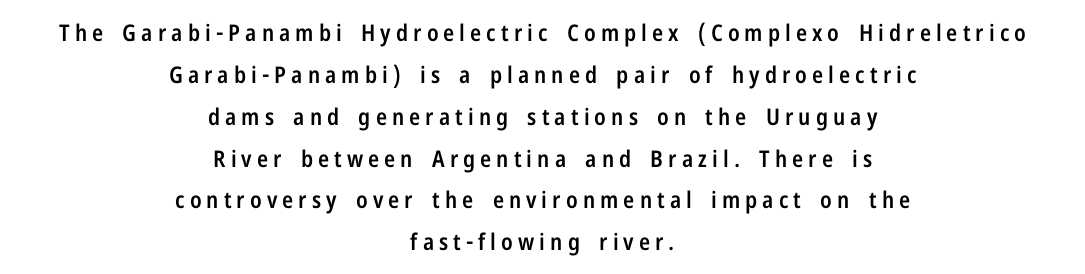
The image shows 23 px text type, upright; set centered, line spacing 1.82x, unusually wide letter spacing (+0.22 em), not underlined.
